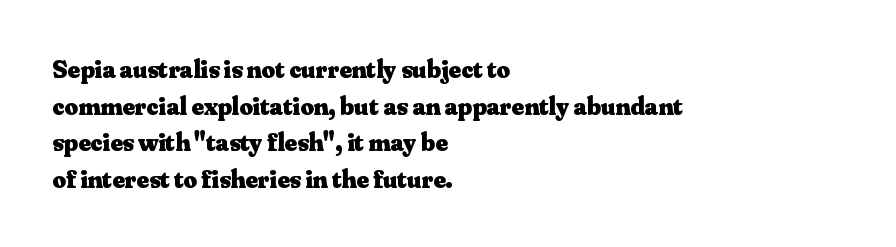
Caption: multi-line text, flush left, ragged right. Look at the tracking — it's just the regular setting, nothing added. Upright lettering throughout. The passage shown is emphatically bold. The passage shown is not underscored anywhere.
